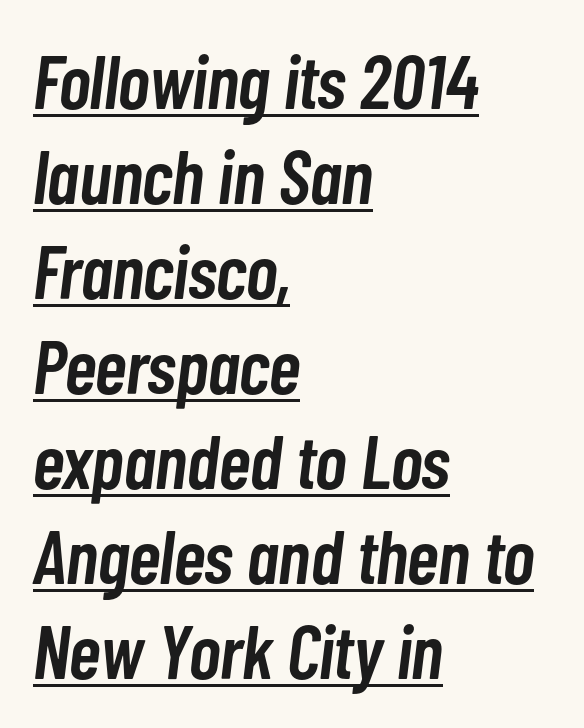
{"italic": "yes", "lean": "right", "slant_degrees": 7, "bold": "semi", "weight": "semibold", "width": "condensed", "stroke_contrast": "low", "x_height": "medium", "monospaced": "no", "underline": "yes", "align": "left", "line_spacing": "normal", "line_spacing_ratio": 1.25, "letter_spacing": "normal", "letter_spacing_em": 0.0, "glyph_px": 76}
